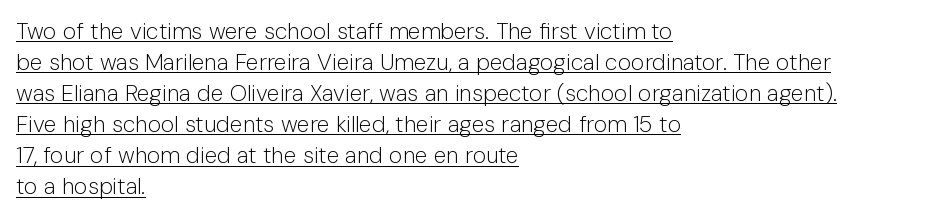
The image shows 23 px text type, upright; set left-aligned, normal line spacing (1.35x), normal letter spacing, underlined.
